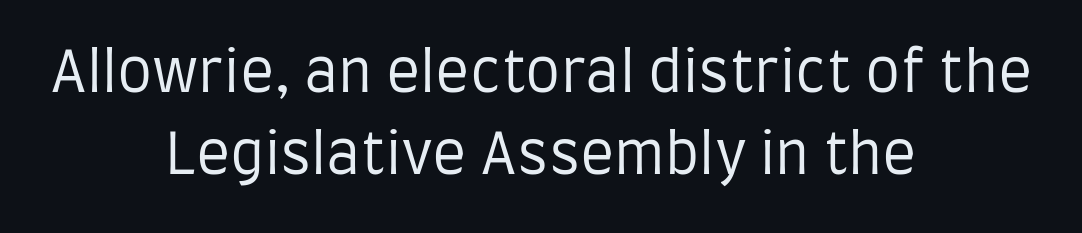
Q: Is the text bold? A: No.
Q: Is the text italic (slanted)? A: No, it is upright.
Q: Is the typeface a serif or a sans-serif typeface? A: Sans-serif.
Q: Is the text underlined? A: No.
Q: How is the paragraph aligned? A: Centered.
Q: Is the spacing between letters normal or unusually wide? A: Normal.
Q: Is the spacing between lines tight, normal or loose? A: Normal.
Q: Width (condensed, normal, or wide)? A: Condensed.
Q: Stroke contrast? A: Low.
Q: x-height? A: Large.
Q: Monospaced? A: No.
